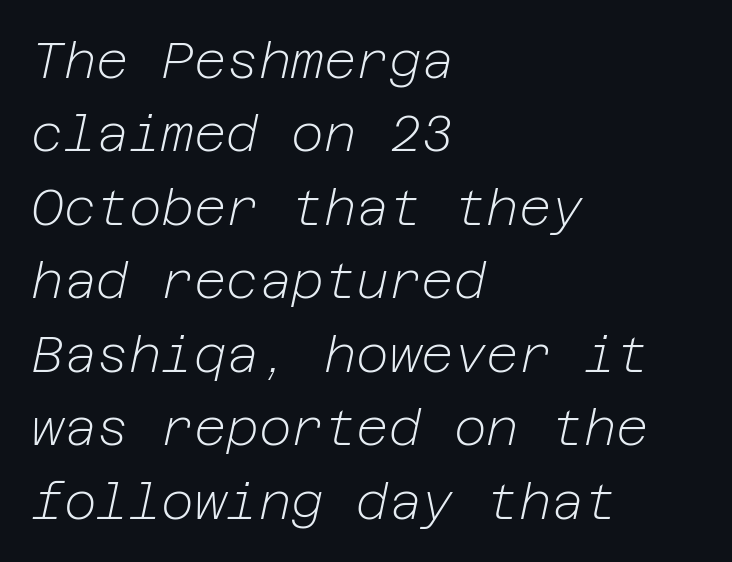
Q: Is the text bold? A: No.
Q: Is the text italic (slanted)? A: Yes, it leans right by about 12 degrees.
Q: Is the text underlined? A: No.
Q: How is the paragraph aligned? A: Left-aligned.
Q: Is the spacing between letters normal or unusually wide? A: Normal.
Q: Is the spacing between lines tight, normal or loose? A: Normal.
Q: Width (condensed, normal, or wide)? A: Normal.
Q: Stroke contrast? A: Low.
Q: x-height? A: Medium.
